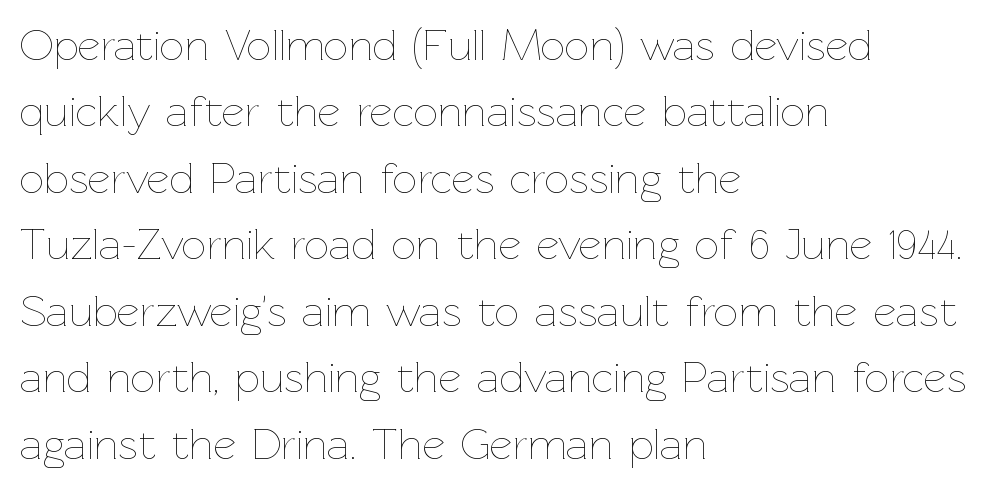
Q: Is the text bold? A: No.
Q: Is the text italic (slanted)? A: No, it is upright.
Q: Is the text underlined? A: No.
Q: How is the paragraph aligned? A: Left-aligned.
Q: Is the spacing between letters normal or unusually wide? A: Normal.
Q: Is the spacing between lines tight, normal or loose? A: Normal.
Q: Width (condensed, normal, or wide)? A: Normal.
Q: Stroke contrast? A: Low.
Q: x-height? A: Medium.
Q: Monospaced? A: No.
